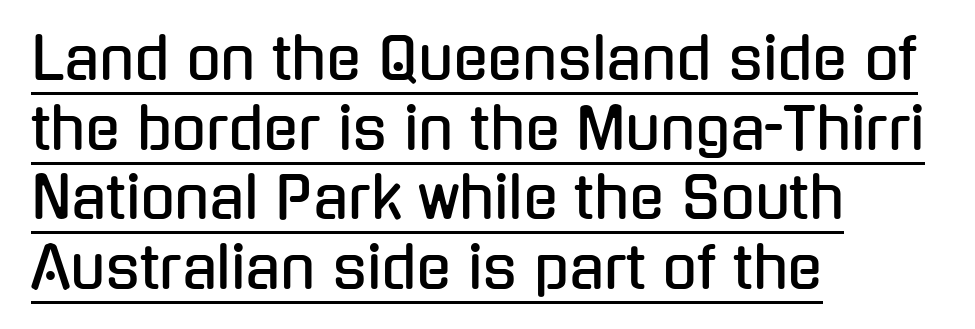
Each letter's strokes conclude bluntly, with no projecting serifs. Students, note that the glyphs here touch the page at normal intervals. Varying glyph widths throughout — classic text-font behaviour. The typesetter chose a ragged-right arrangement here. The specimen reads as upright at a glance.
